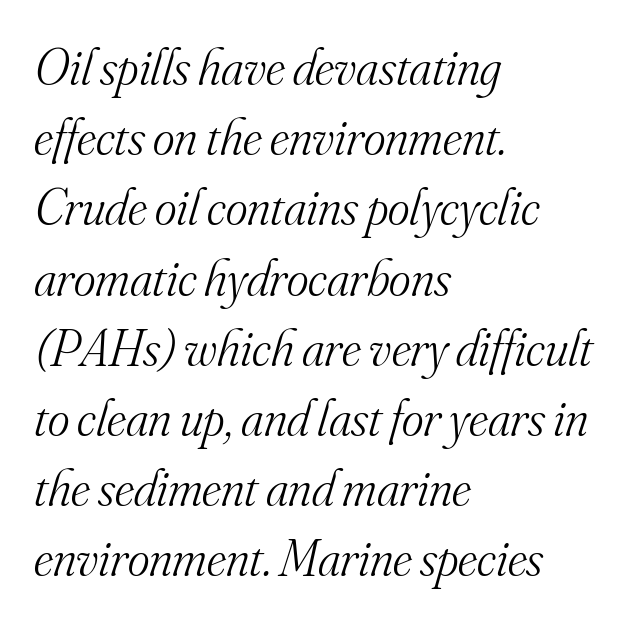
To sum up the face: it has serifs. Summary of vertical rhythm: regular, with standard interline spacing. Varying glyph widths throughout — classic text-font behaviour. Letters have the restrained weight of plain body copy at most.
